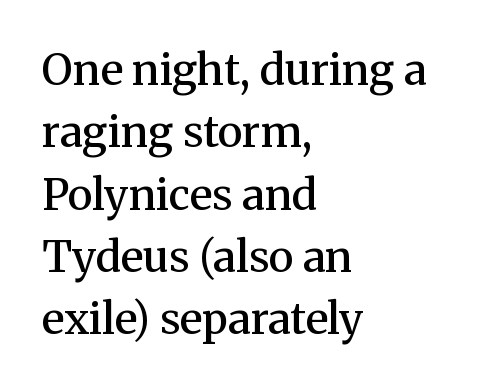
The letters are semibold — heavier than regular but short of a full bold. Observe the ordinary spacing: letters are neighbours, not strangers. Little horizontal feet cap the strokes, marking this as serif type. These lines stack with their left ends in a neat column. Normally led — the rows are evenly, conventionally spaced.
